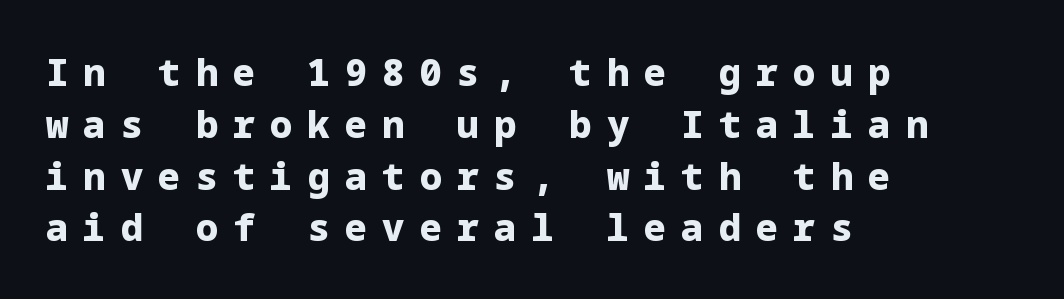
The image shows 37 px heavy sans-serif type, upright; set left-aligned, normal line spacing (1.4x), unusually wide letter spacing (+0.41 em), not underlined; low stroke contrast and a medium x-height.
